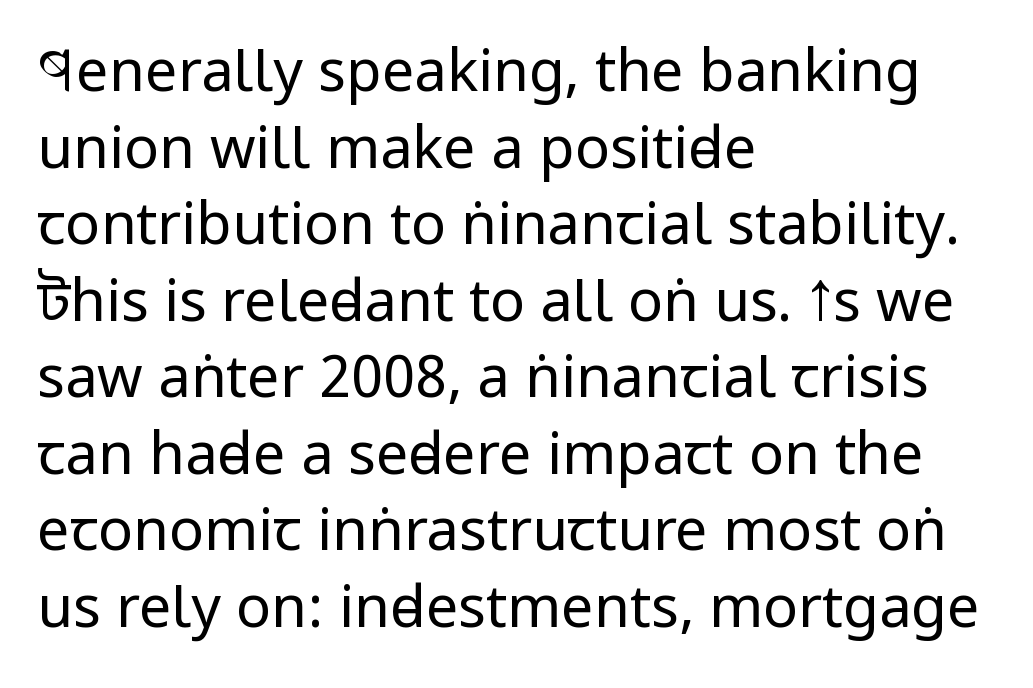
{"serif": "no", "italic": "no", "bold": "no", "weight": "regular", "width": "condensed", "stroke_contrast": "low", "x_height": "large", "monospaced": "no", "underline": "no", "align": "left", "line_spacing": "normal", "line_spacing_ratio": 1.32, "letter_spacing": "normal", "letter_spacing_em": 0.0, "glyph_px": 58}
